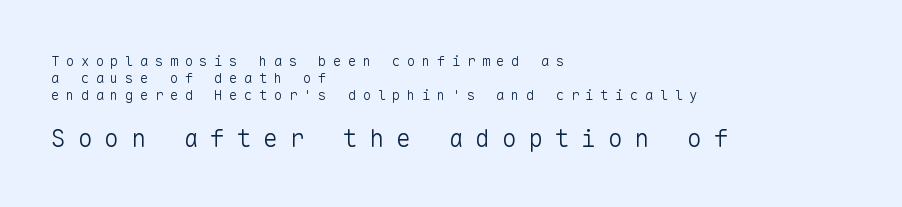
Each stroke keeps to a modest, everyday thickness or less. Does the bottom block carry the larger type? Yes, it does. Characters remain perfectly vertical along every line. Notice how the passage keeps a crisp vertical edge on the left only. The passage shown has open, widely tracked lettering throughout.
